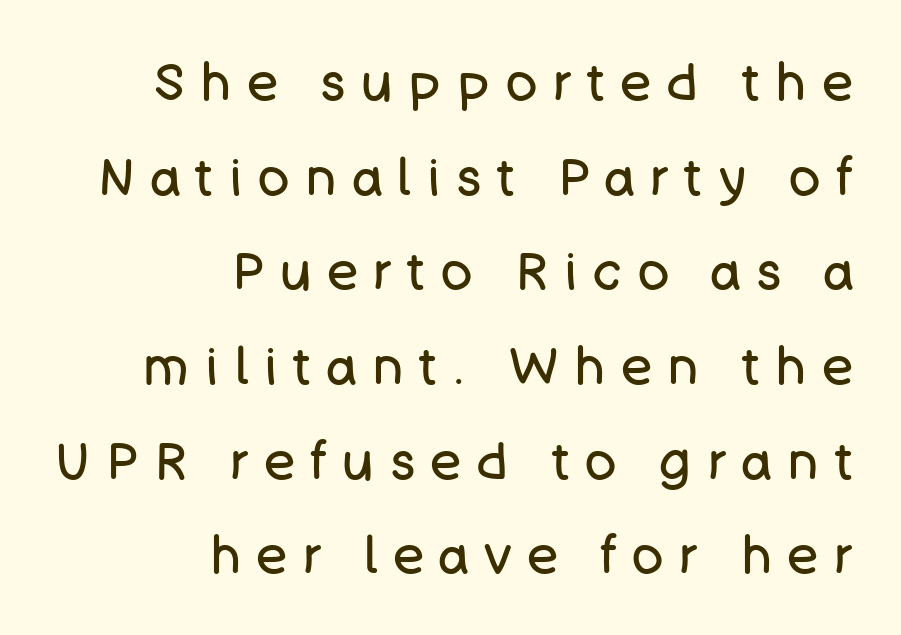
Vertical strokes here are truly vertical. Do the characters align in a grid? No, the font is proportional. The strip under each line holds only bare page. The letters carry no serifs — their stems end cleanly without finishing strokes. Loose tracking; the words dissolve into strings of separated letters. This reads as an unemphasized weight, regular at the heaviest.
